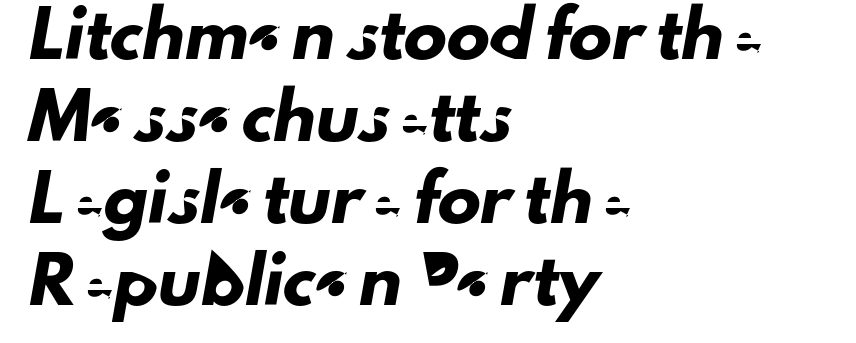
The rendering uses natural spacing where letterforms have individual widths. Letters rest on an invisible, unmarked baseline. Serif or sans? Sans — the stroke terminals are bare. Caption: multi-line text, flush left, ragged right. Inter-character spacing is left at the font's built-in metrics.
